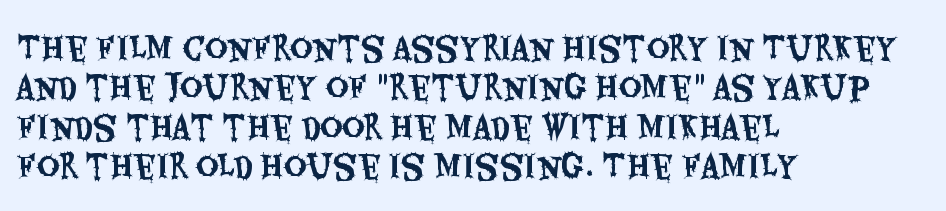
Q: Is the text italic (slanted)? A: No, it is upright.
Q: Is the typeface a serif or a sans-serif typeface? A: Sans-serif.
Q: Is the text underlined? A: No.
Q: How is the paragraph aligned? A: Left-aligned.
Q: Is the spacing between letters normal or unusually wide? A: Normal.
Q: Is the spacing between lines tight, normal or loose? A: Normal.
Q: Width (condensed, normal, or wide)? A: Condensed.
Q: Stroke contrast? A: Medium.
Q: x-height? A: Large.
Q: Monospaced? A: No.
